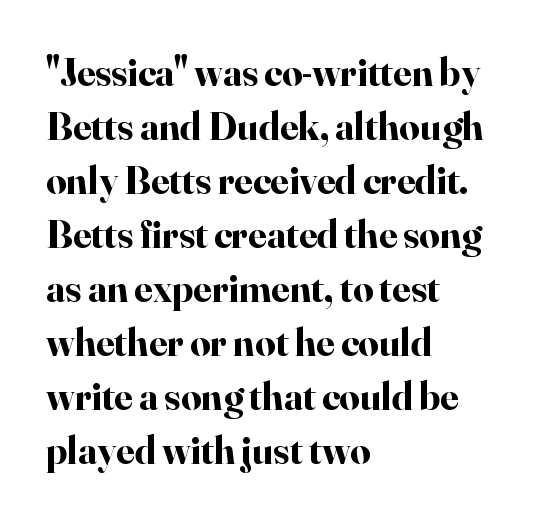
Students, this is bold: see how much ink each stroke carries. One glance says typical: line gaps are just what's usual. Note the varied advance widths — an 'i' is clearly narrower than an 'm'. Any mark beneath the type? The region is blank. Yep, those are serifs on the letters. Line beginnings align vertically; line endings do not.
